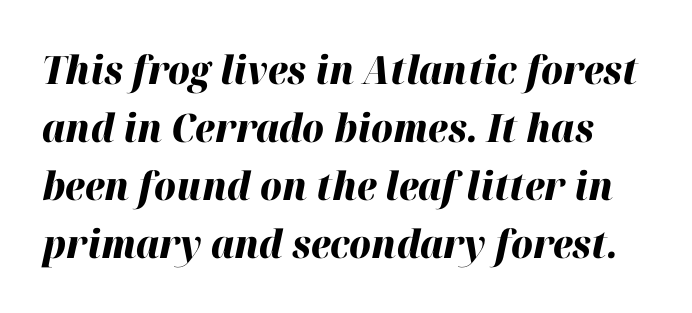
{"italic": "yes", "lean": "right", "slant_degrees": 12, "bold": "yes", "weight": "heavy", "width": "normal", "stroke_contrast": "high", "x_height": "medium", "monospaced": "no", "underline": "no", "line_spacing": "normal", "line_spacing_ratio": 1.49, "letter_spacing": "normal", "letter_spacing_em": 0.0, "glyph_px": 39}
